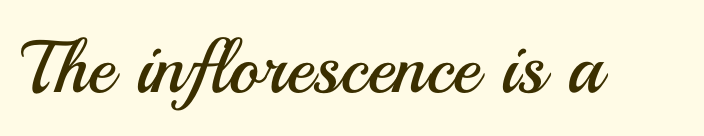
The image shows 74 px regular-weight sans-serif type; set normal letter spacing, not underlined; medium stroke contrast and a small x-height.
